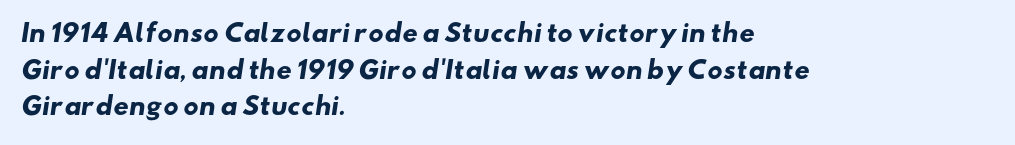
Q: Is the text bold? A: Yes.
Q: Is the text underlined? A: No.
Q: How is the paragraph aligned? A: Left-aligned.
Q: Is the spacing between letters normal or unusually wide? A: Normal.
Q: Is the spacing between lines tight, normal or loose? A: Normal.
